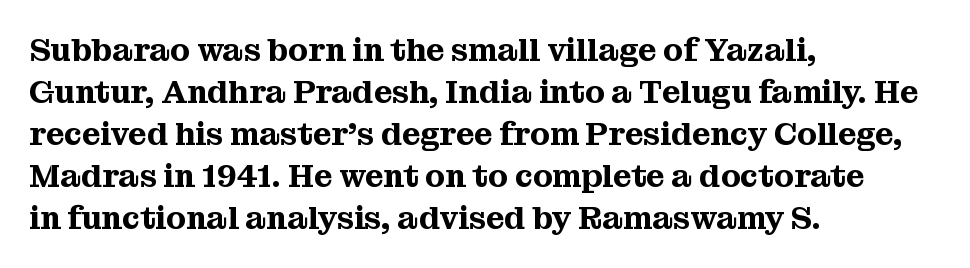
The image shows 32 px serif type, upright; set left-aligned, normal line spacing (1.31x), normal letter spacing, not underlined; medium stroke contrast and a medium x-height.
